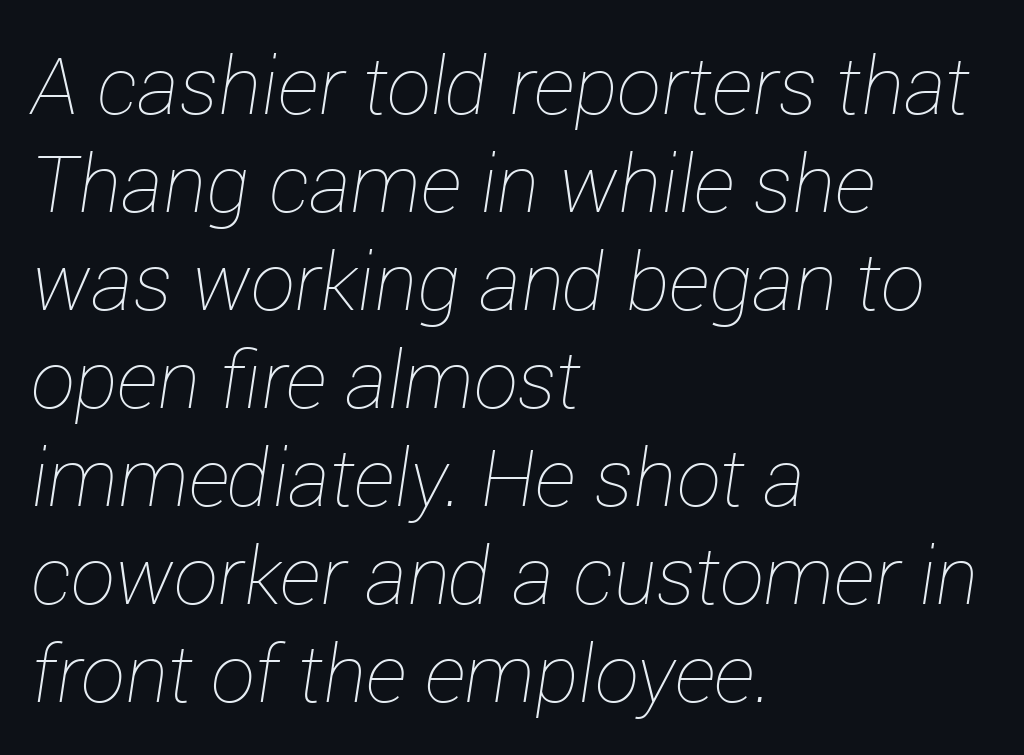
{"italic": "yes", "lean": "right", "slant_degrees": 12, "bold": "no", "weight": "thin", "width": "normal", "stroke_contrast": "low", "x_height": "medium", "monospaced": "no", "underline": "no", "align": "left", "line_spacing_ratio": 1.24, "letter_spacing": "normal", "letter_spacing_em": 0.0, "glyph_px": 79}
